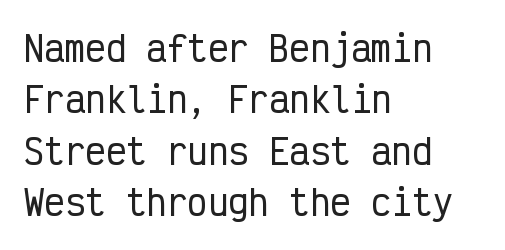
{"serif": "no", "italic": "no", "width": "condensed", "stroke_contrast": "low", "x_height": "medium", "monospaced": "yes", "underline": "no", "align": "left", "line_spacing": "normal", "line_spacing_ratio": 1.51, "letter_spacing": "normal", "letter_spacing_em": 0.0, "glyph_px": 34}
